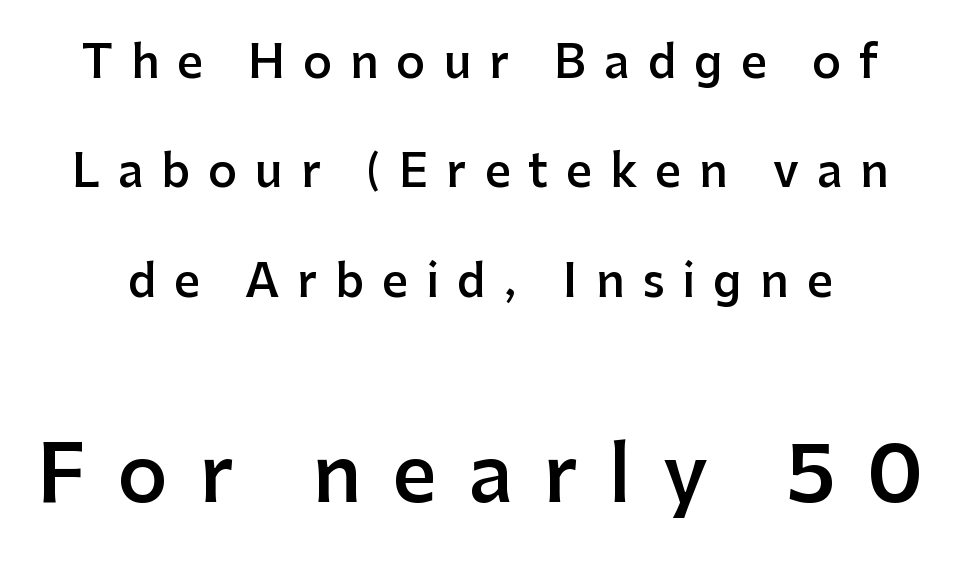
The image shows 78 px semibold sans-serif type, upright; set loose line spacing (2.43x), unusually wide letter spacing (+0.4 em), not underlined; the second (bottom) block is 1.73x larger; low stroke contrast and a medium x-height.
